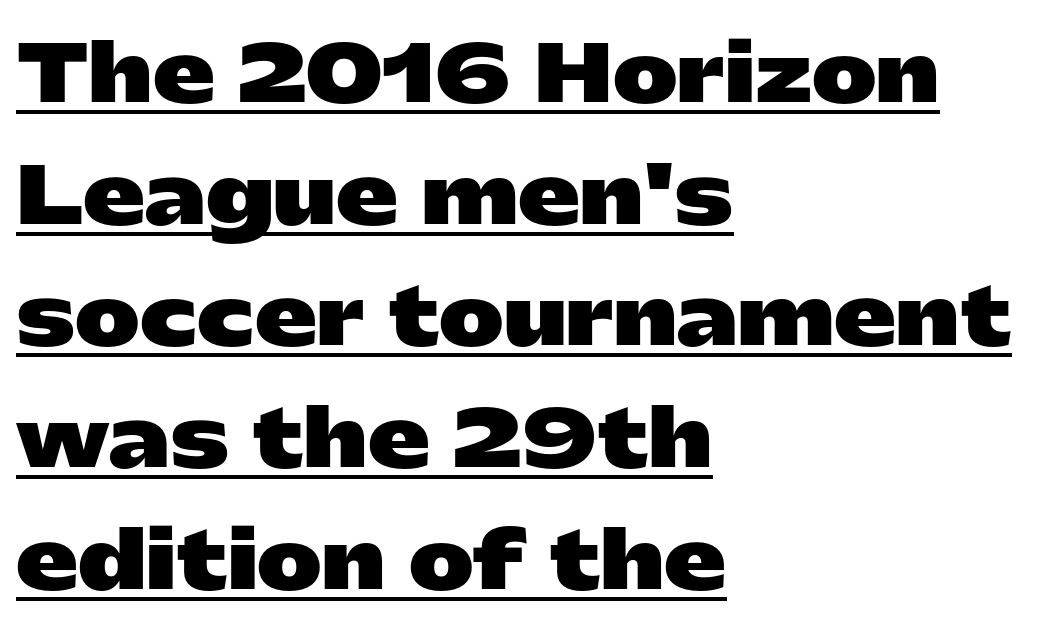
The image shows 78 px heavy, wide sans-serif type, upright; set left-aligned, normal line spacing (1.56x), normal letter spacing, underlined; low stroke contrast and a medium x-height.
